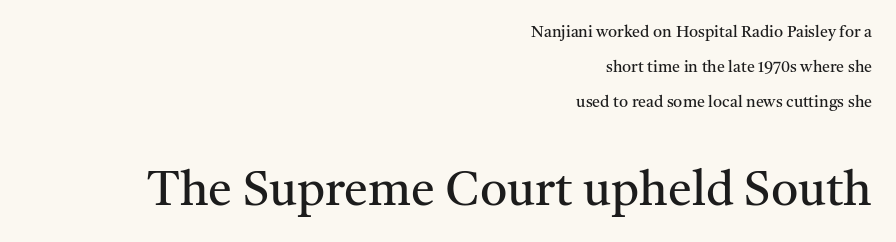
{"serif": "yes", "italic": "no", "bold": "no", "weight": "regular", "width": "normal", "stroke_contrast": "medium", "x_height": "medium", "monospaced": "no", "underline": "no", "align": "right", "line_spacing": "loose", "line_spacing_ratio": 2.2, "letter_spacing": "normal", "letter_spacing_em": 0.0, "larger_block": "second", "size_ratio": 3.0, "glyph_px": 48}
